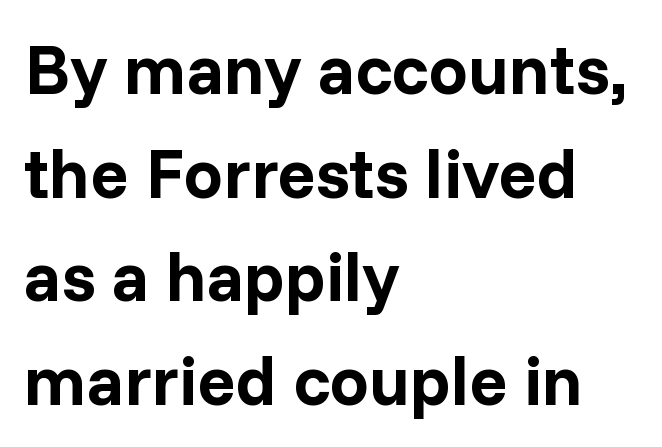
{"serif": "no", "italic": "no", "bold": "yes", "weight": "bold", "width": "normal", "stroke_contrast": "low", "x_height": "medium", "monospaced": "no", "underline": "no", "align": "left", "line_spacing": "normal", "line_spacing_ratio": 1.48, "letter_spacing": "normal", "letter_spacing_em": 0.0, "glyph_px": 70}
